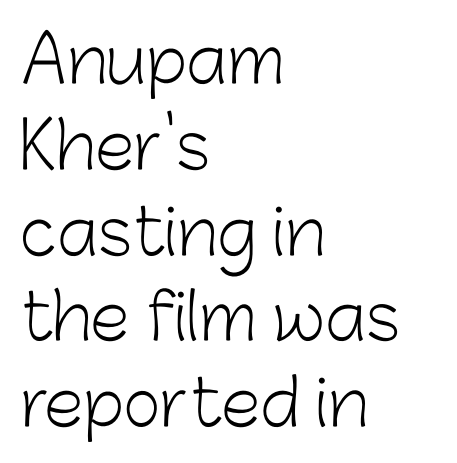
The image shows 64 px light sans-serif type, upright; set left-aligned, normal line spacing (1.34x), normal letter spacing, not underlined; low stroke contrast and a medium x-height.
